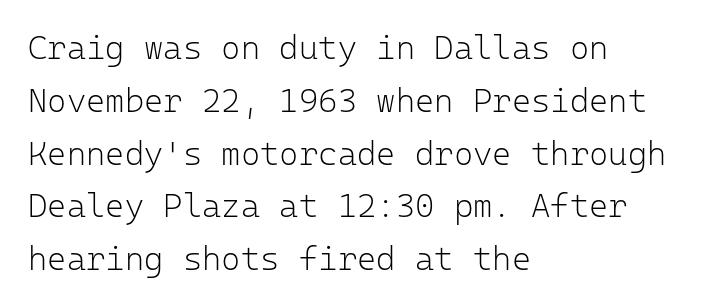
The image shows 33 px light sans-serif type, upright, monospaced; set left-aligned, normal line spacing (1.6x), normal letter spacing, not underlined; low stroke contrast and a medium x-height.
